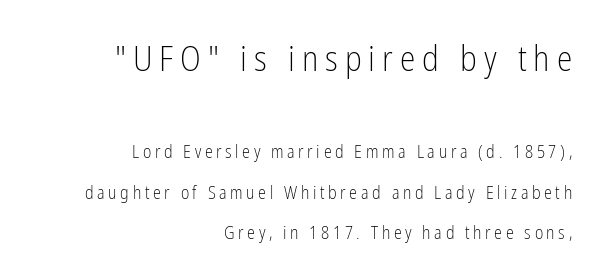
Q: Is the text bold? A: No.
Q: Is the text italic (slanted)? A: No, it is upright.
Q: Is the typeface a serif or a sans-serif typeface? A: Sans-serif.
Q: Is the text underlined? A: No.
Q: How is the paragraph aligned? A: Right-aligned.
Q: Is the spacing between letters normal or unusually wide? A: Unusually wide.
Q: Is the spacing between lines tight, normal or loose? A: Loose.
Q: Which block of text is set in a larger size, the first (top) or the second (bottom)? A: The first (top) one.
Q: Width (condensed, normal, or wide)? A: Condensed.
Q: Stroke contrast? A: Low.
Q: x-height? A: Medium.
Q: Monospaced? A: No.
